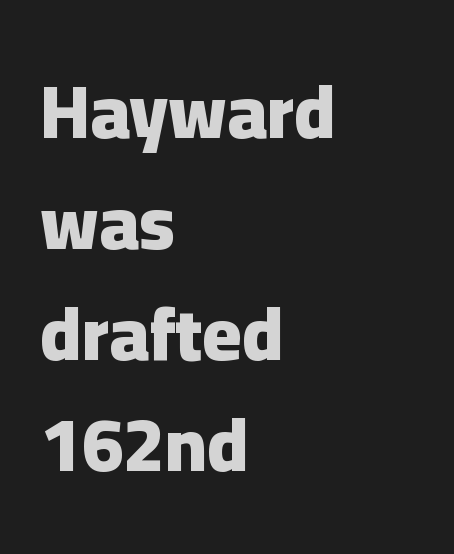
The image shows 75 px heavy sans-serif type, upright; set left-aligned, normal line spacing (1.48x), normal letter spacing, not underlined; low stroke contrast and a medium x-height.
